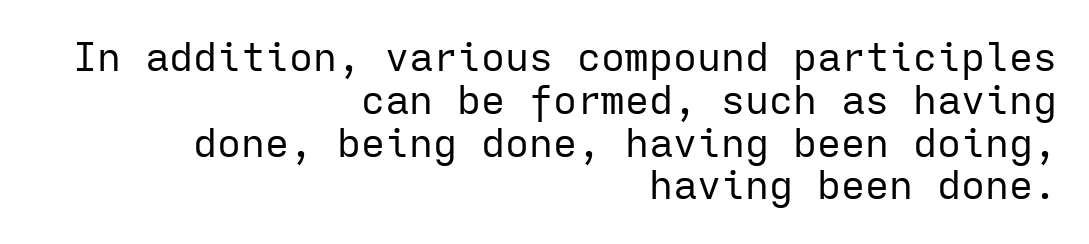
Q: Is the text bold? A: No.
Q: Is the text italic (slanted)? A: No, it is upright.
Q: Is the typeface a serif or a sans-serif typeface? A: Sans-serif.
Q: Is the text underlined? A: No.
Q: How is the paragraph aligned? A: Right-aligned.
Q: Is the spacing between letters normal or unusually wide? A: Normal.
Q: Is the spacing between lines tight, normal or loose? A: Tight.
Q: Width (condensed, normal, or wide)? A: Normal.
Q: Stroke contrast? A: Low.
Q: x-height? A: Medium.
Q: Monospaced? A: Yes.
